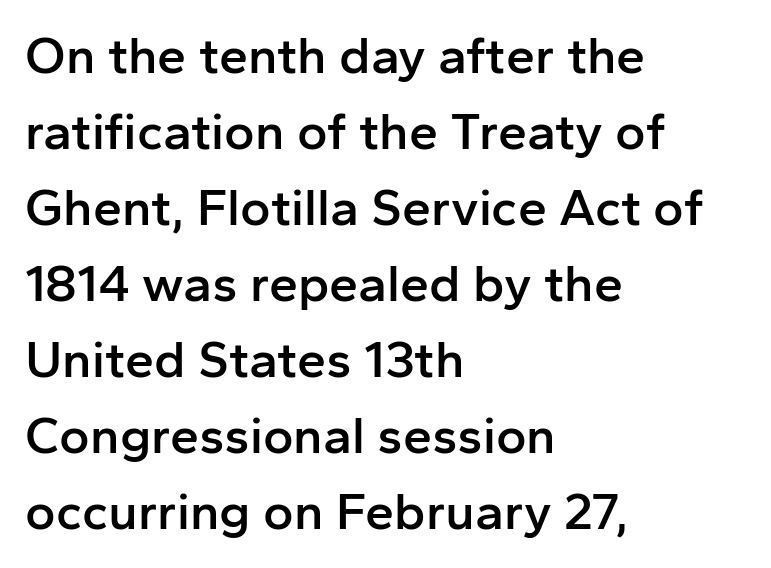
Q: Is the text bold? A: Semi-bold.
Q: Is the text italic (slanted)? A: No, it is upright.
Q: Is the typeface a serif or a sans-serif typeface? A: Sans-serif.
Q: Is the text underlined? A: No.
Q: How is the paragraph aligned? A: Left-aligned.
Q: Is the spacing between letters normal or unusually wide? A: Normal.
Q: Is the spacing between lines tight, normal or loose? A: Normal.
Q: Width (condensed, normal, or wide)? A: Normal.
Q: Stroke contrast? A: Low.
Q: x-height? A: Medium.
Q: Monospaced? A: No.
